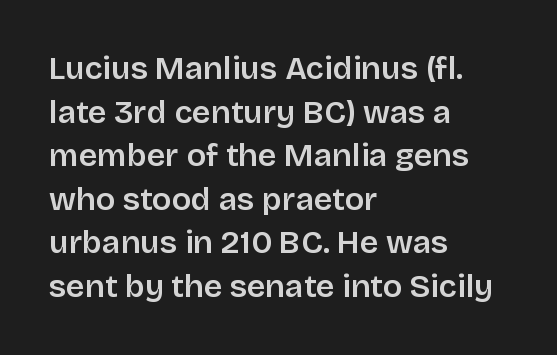
Think of a printed novel: that variable character pitch is what you see here. Nope, not italic — everything's standing straight. Observe the ordinary spacing: letters are neighbours, not strangers. Does the type have serifs? No, each stem ends abruptly. Every row of glyphs begins at an identical x-position on the left. Has an underline been added? It has not.
